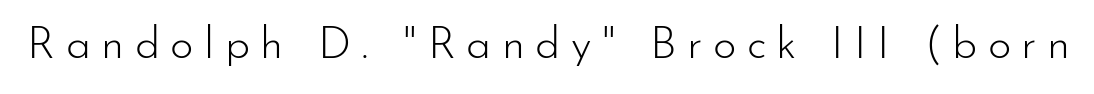
Q: Is the text bold? A: No.
Q: Is the text italic (slanted)? A: No, it is upright.
Q: Is the typeface a serif or a sans-serif typeface? A: Sans-serif.
Q: Is the text underlined? A: No.
Q: Is the spacing between letters normal or unusually wide? A: Unusually wide.
Q: Width (condensed, normal, or wide)? A: Normal.
Q: Stroke contrast? A: Low.
Q: x-height? A: Small.
Q: Monospaced? A: No.
